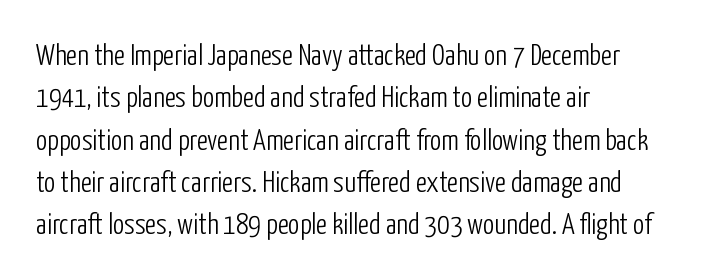
Q: Is the text bold? A: No.
Q: Is the text italic (slanted)? A: No, it is upright.
Q: Is the typeface a serif or a sans-serif typeface? A: Sans-serif.
Q: Is the text underlined? A: No.
Q: How is the paragraph aligned? A: Left-aligned.
Q: Is the spacing between letters normal or unusually wide? A: Normal.
Q: Is the spacing between lines tight, normal or loose? A: Normal.
Q: Width (condensed, normal, or wide)? A: Condensed.
Q: Stroke contrast? A: Low.
Q: x-height? A: Medium.
Q: Monospaced? A: No.
